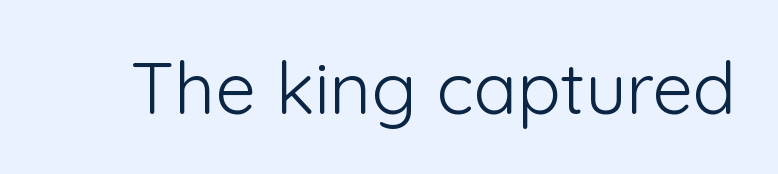
Bare-footed words on every line. Proportional: the letters do not fall into vertical columns. These lines keep a tight, regular rhythm from letter to letter. Compared with a typical body face, this is equally light or lighter still. The letters stand straight up with perfectly vertical stems.
